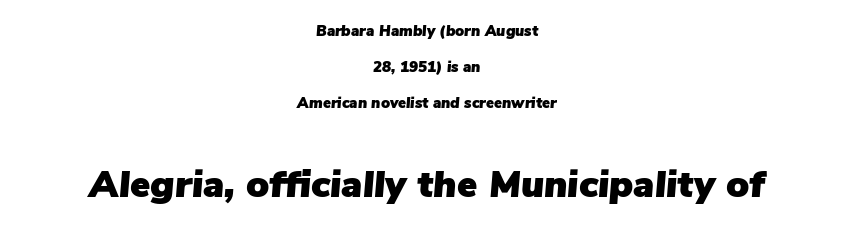
Q: Is the text italic (slanted)? A: Yes, it leans right by about 5 degrees.
Q: Is the text underlined? A: No.
Q: How is the paragraph aligned? A: Centered.
Q: Is the spacing between letters normal or unusually wide? A: Normal.
Q: Is the spacing between lines tight, normal or loose? A: Loose.
Q: Which block of text is set in a larger size, the first (top) or the second (bottom)? A: The second (bottom) one.
Q: Width (condensed, normal, or wide)? A: Normal.
Q: Stroke contrast? A: Low.
Q: x-height? A: Medium.
Q: Monospaced? A: No.
